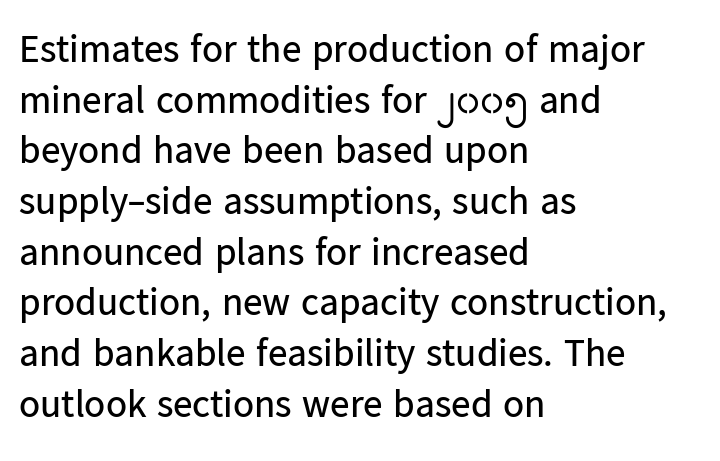
Proportional: the letters do not fall into vertical columns. You can tell from the bare stems that sans-serif type was used. You can tell it's not italic because the verticals are truly vertical. The lines are quadded left. Beneath every word, the page is bare.
